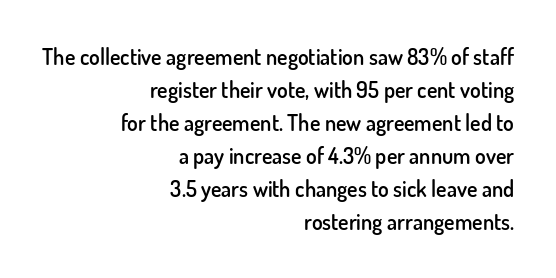
Q: Is the text bold? A: Semi-bold.
Q: Is the text italic (slanted)? A: No, it is upright.
Q: Is the text underlined? A: No.
Q: How is the paragraph aligned? A: Right-aligned.
Q: Is the spacing between letters normal or unusually wide? A: Normal.
Q: Is the spacing between lines tight, normal or loose? A: Normal.
